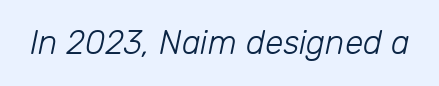
{"italic": "yes", "lean": "right", "slant_degrees": 12, "bold": "no", "weight": "light", "width": "normal", "stroke_contrast": "low", "x_height": "medium", "monospaced": "no", "underline": "no", "letter_spacing": "normal", "letter_spacing_em": 0.0, "glyph_px": 33}
